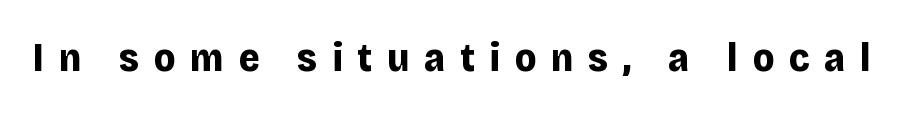
Check the space under the baseline: it is left empty. Notice how thick the strokes are: this is what a full bold looks like. These lines are rendered in a variable-pitch font. Unlike a traditional serif, this face leaves its strokes unadorned.
